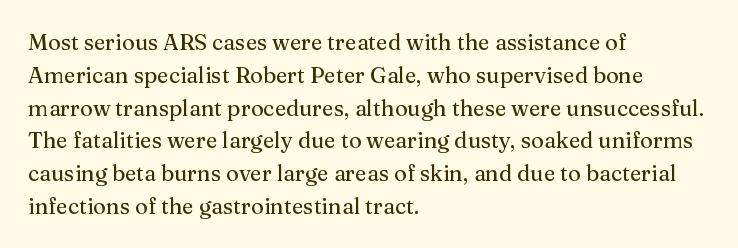
{"italic": "no", "underline": "no", "align": "left", "line_spacing": "normal", "line_spacing_ratio": 1.49, "letter_spacing": "normal", "letter_spacing_em": 0.0, "glyph_px": 22}
